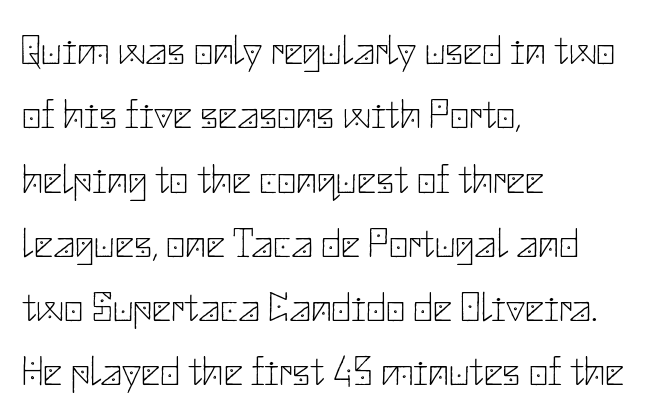
No letter is thick-stroked: the sample isn't bold. Visually the block forms a straight wall on the left and a jagged coastline on the right. Bare-footed words on every line. Notice how the stems are strictly vertical — no italics here.
